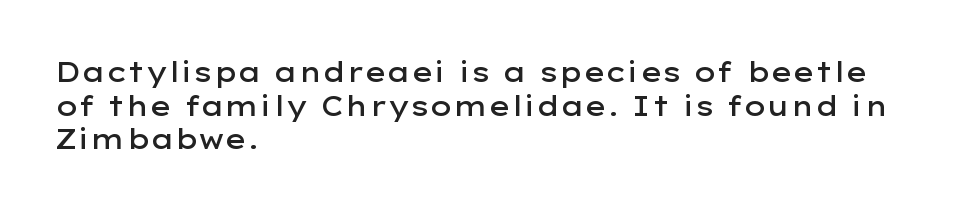
Q: Is the text bold? A: Semi-bold.
Q: Is the text italic (slanted)? A: No, it is upright.
Q: Is the text underlined? A: No.
Q: How is the paragraph aligned? A: Left-aligned.
Q: Is the spacing between letters normal or unusually wide? A: Normal.
Q: Is the spacing between lines tight, normal or loose? A: Normal.
